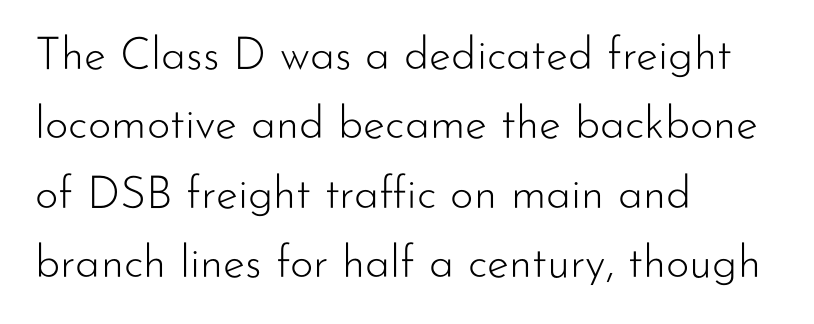
{"serif": "no", "italic": "no", "bold": "no", "weight": "light", "width": "normal", "stroke_contrast": "low", "x_height": "small", "monospaced": "no", "underline": "no", "align": "left", "line_spacing": "normal", "line_spacing_ratio": 1.54, "letter_spacing": "normal", "letter_spacing_em": 0.0, "glyph_px": 45}
